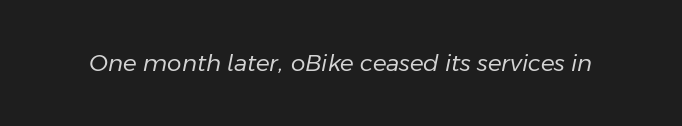
The strokes carry an ordinary text weight at most. Has an underline been added? It has not. Tracking here is standard; glyphs follow each other at the usual distance. Posture: slanted.
